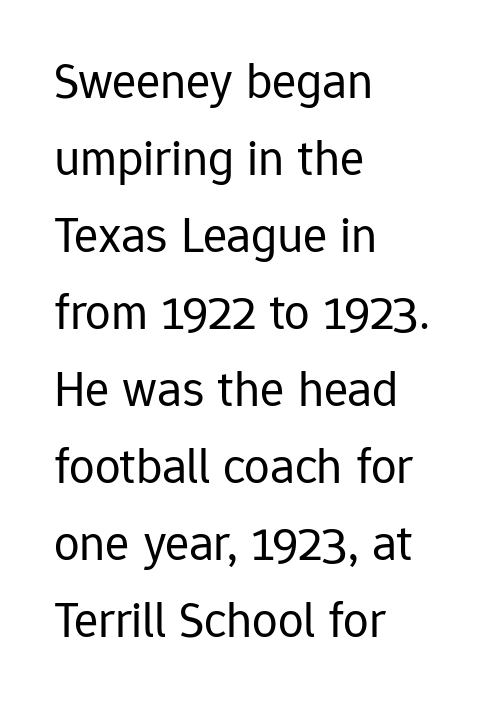
Nothing unusual about the tracking: characters are spaced as the font intends. Ordinary non-slanted type is in use. Interline gaps are of average width in this sample. Left-aligned paragraph, ragged on the right.
